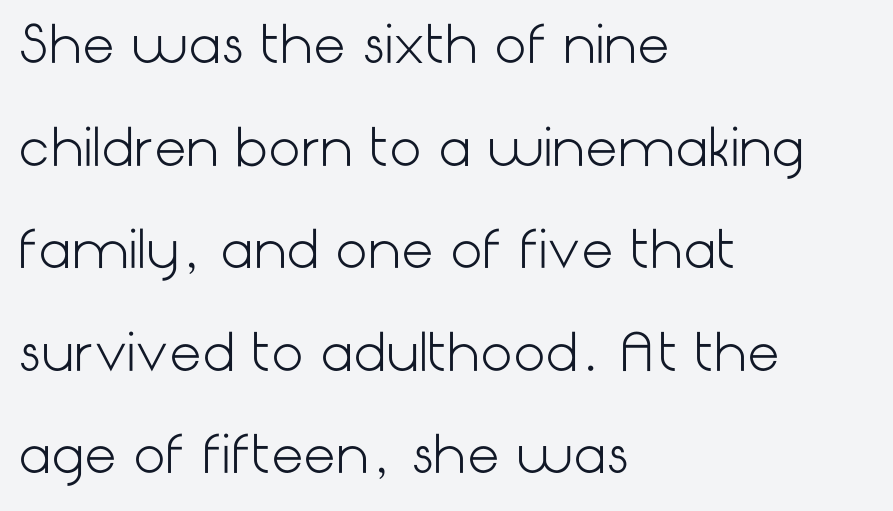
{"serif": "no", "italic": "no", "bold": "no", "weight": "light", "width": "normal", "stroke_contrast": "low", "x_height": "medium", "underline": "no", "align": "left", "line_spacing": "loose", "line_spacing_ratio": 2.01, "letter_spacing": "normal", "letter_spacing_em": 0.0, "glyph_px": 51}
